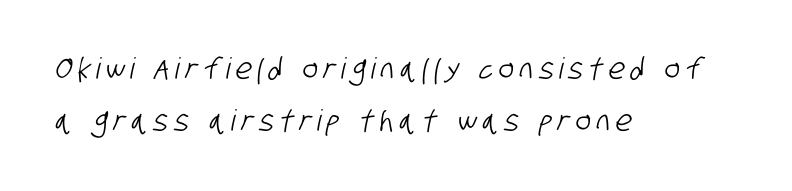
Observe the wide spacing: letters keep a clear distance from each other. Horizontally, the lines are justified to the leading edge only. Classification — sans serif. Looks like regular typesetting: each glyph gets only the width it needs. Honestly, there is no underline to notice here at all.
